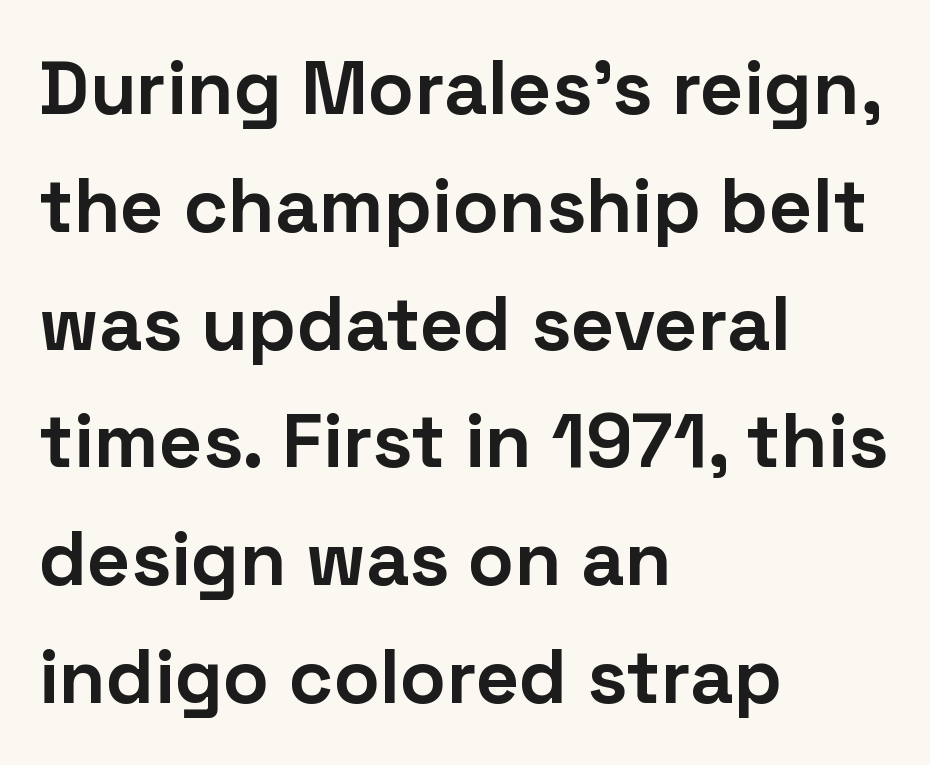
The image shows 76 px bold sans-serif type, upright; set left-aligned, normal line spacing (1.55x), normal letter spacing, not underlined; low stroke contrast and a medium x-height.
